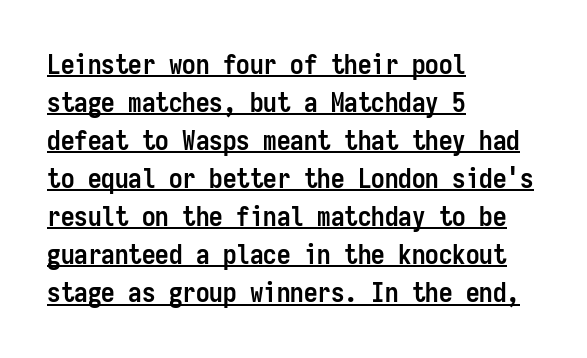
Q: Is the text bold? A: Yes.
Q: Is the text italic (slanted)? A: No, it is upright.
Q: Is the text underlined? A: Yes.
Q: How is the paragraph aligned? A: Left-aligned.
Q: Is the spacing between letters normal or unusually wide? A: Normal.
Q: Is the spacing between lines tight, normal or loose? A: Normal.
